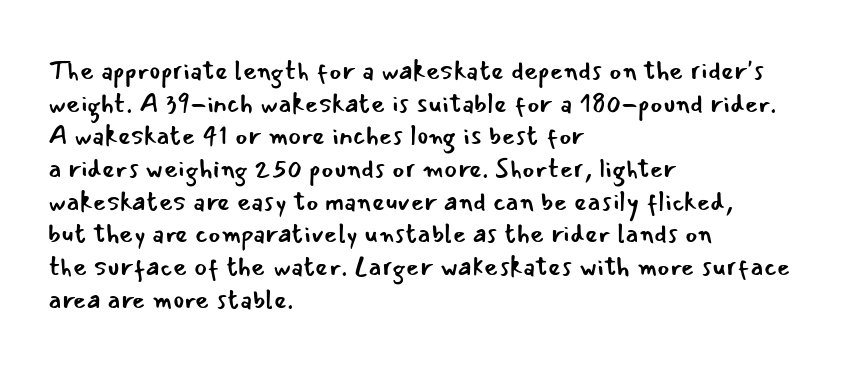
The image shows 27 px text type, upright; set left-aligned, line spacing 1.21x, normal letter spacing, not underlined.
